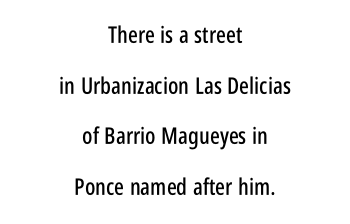
The image shows 23 px text type, upright; set centered, loose line spacing (2.2x), normal letter spacing, not underlined.
